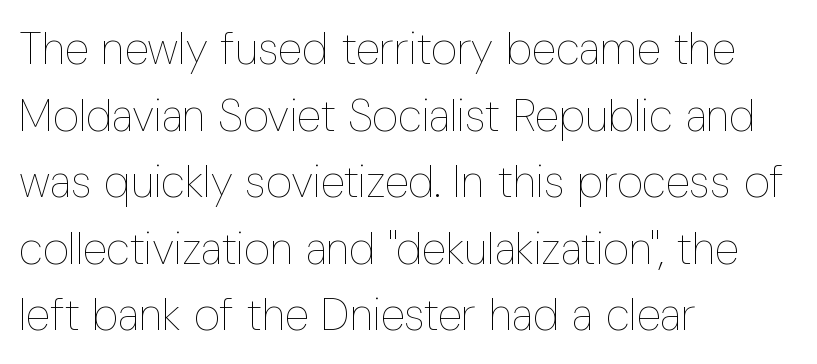
{"italic": "no", "bold": "no", "weight": "thin", "width": "condensed", "stroke_contrast": "low", "x_height": "medium", "monospaced": "no", "underline": "no", "align": "left", "line_spacing": "normal", "line_spacing_ratio": 1.48, "letter_spacing": "normal", "letter_spacing_em": 0.0, "glyph_px": 45}
